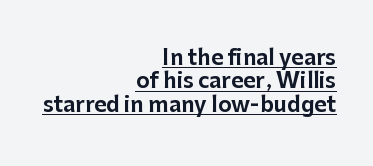
Q: Is the text italic (slanted)? A: No, it is upright.
Q: Is the text underlined? A: Yes.
Q: How is the paragraph aligned? A: Right-aligned.
Q: Is the spacing between letters normal or unusually wide? A: Normal.
Q: Is the spacing between lines tight, normal or loose? A: Tight.
